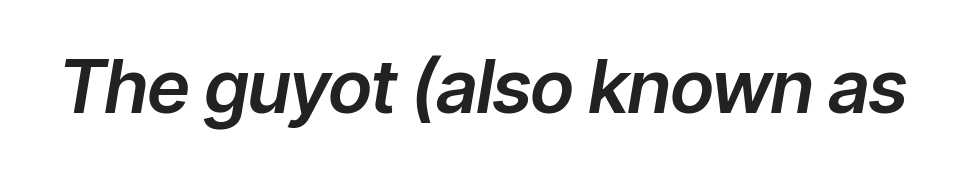
Q: Is the text italic (slanted)? A: Yes, it leans right by about 9 degrees.
Q: Is the text underlined? A: No.
Q: Is the spacing between letters normal or unusually wide? A: Normal.
Q: Width (condensed, normal, or wide)? A: Normal.
Q: Stroke contrast? A: Low.
Q: x-height? A: Medium.
Q: Monospaced? A: No.
